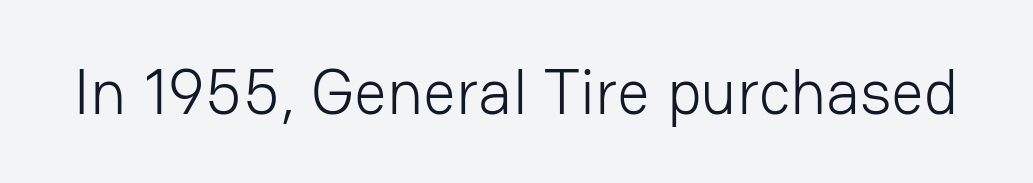
Q: Is the text bold? A: No.
Q: Is the text italic (slanted)? A: No, it is upright.
Q: Is the typeface a serif or a sans-serif typeface? A: Sans-serif.
Q: Is the text underlined? A: No.
Q: Is the spacing between letters normal or unusually wide? A: Normal.
Q: Width (condensed, normal, or wide)? A: Normal.
Q: Stroke contrast? A: Low.
Q: x-height? A: Medium.
Q: Monospaced? A: No.
